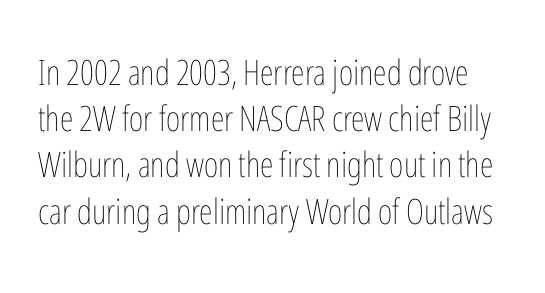
{"italic": "no", "bold": "no", "weight": "thin", "width": "condensed", "stroke_contrast": "low", "x_height": "medium", "monospaced": "no", "underline": "no", "line_spacing": "normal", "line_spacing_ratio": 1.32, "letter_spacing": "normal", "letter_spacing_em": 0.0, "glyph_px": 35}
